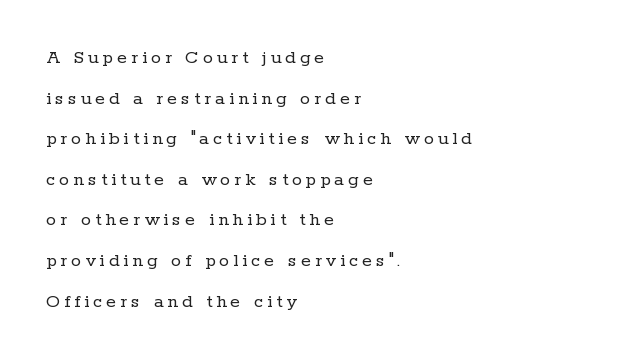
If you drew a ruler down the left edge, every line would touch it. The leading is generous, giving the passage an open texture. When letters stand straight like this, we call the style roman or upright. Heft: none added — not bold. The letterforms stand isolated, each surrounded by extra space.
